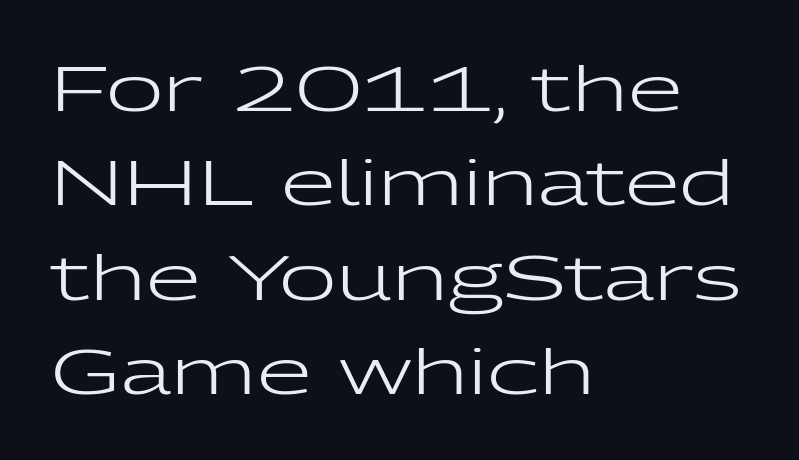
{"serif": "no", "italic": "no", "bold": "no", "weight": "regular", "width": "wide", "stroke_contrast": "low", "x_height": "medium", "monospaced": "no", "underline": "no", "align": "left", "line_spacing": "normal", "line_spacing_ratio": 1.5, "letter_spacing": "normal", "letter_spacing_em": 0.0, "glyph_px": 63}
